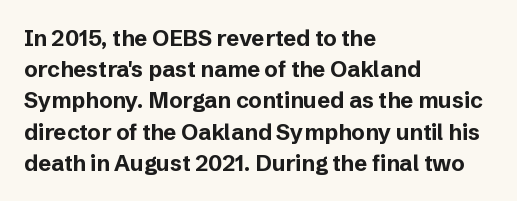
Q: Is the text bold? A: Yes.
Q: Is the text italic (slanted)? A: No, it is upright.
Q: Is the text underlined? A: No.
Q: How is the paragraph aligned? A: Left-aligned.
Q: Is the spacing between letters normal or unusually wide? A: Normal.
Q: Is the spacing between lines tight, normal or loose? A: Normal.
